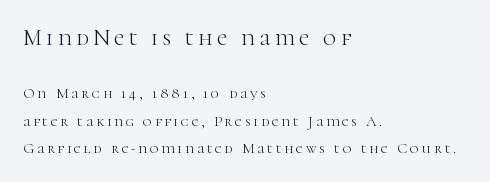
The image shows 23 px text type, upright; set left-aligned, line spacing 1.85x, not underlined; the first (top) block is 1.53x larger.
